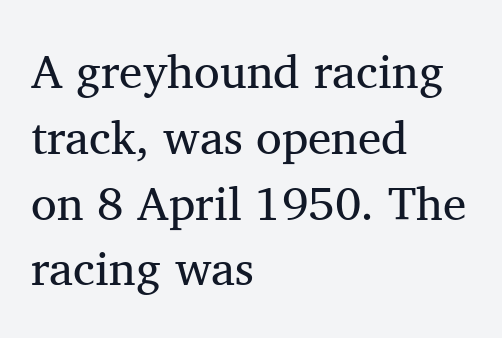
Q: Is the text bold? A: No.
Q: Is the text italic (slanted)? A: No, it is upright.
Q: Is the typeface a serif or a sans-serif typeface? A: Serif.
Q: Is the text underlined? A: No.
Q: How is the paragraph aligned? A: Left-aligned.
Q: Is the spacing between letters normal or unusually wide? A: Normal.
Q: Is the spacing between lines tight, normal or loose? A: Normal.
Q: Width (condensed, normal, or wide)? A: Normal.
Q: Stroke contrast? A: Medium.
Q: x-height? A: Medium.
Q: Monospaced? A: No.
